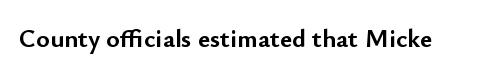
Only glyphs here, with clear space below each row. Rendered with straight, roman letterforms. The glyphs have the mass of a bold cut. Observe the ordinary spacing: letters are neighbours, not strangers.
